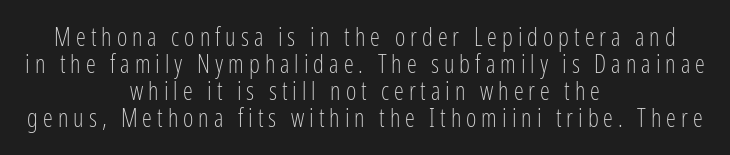
{"italic": "no", "bold": "no", "underline": "no", "align": "center", "line_spacing": "tight", "line_spacing_ratio": 1.08, "letter_spacing": "wide", "letter_spacing_em": 0.2, "glyph_px": 25}
